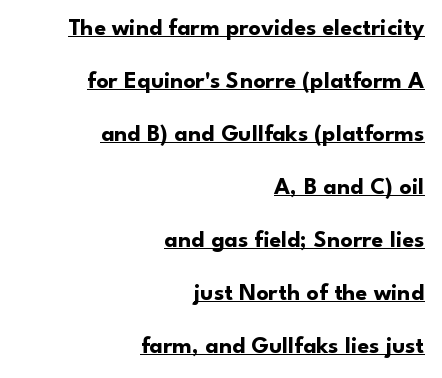
{"italic": "no", "bold": "yes", "underline": "yes", "align": "right", "line_spacing": "loose", "line_spacing_ratio": 2.21, "letter_spacing": "normal", "letter_spacing_em": 0.0, "glyph_px": 24}
